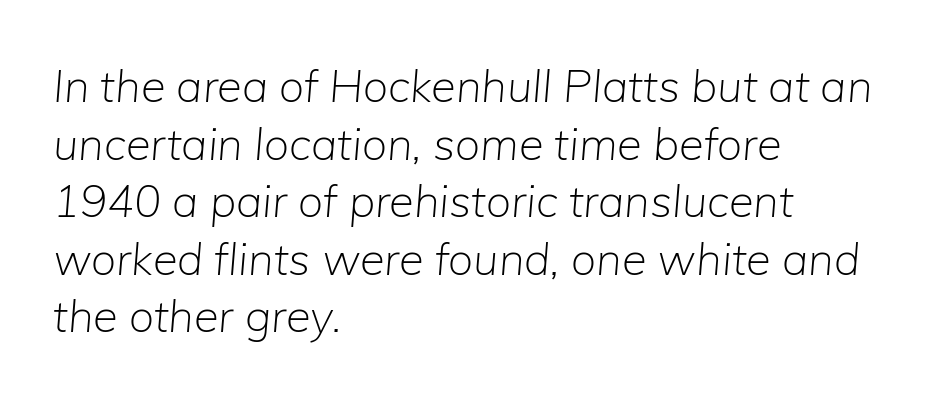
The image shows 45 px light type, italic (leaning right); set left-aligned, normal line spacing (1.28x), normal letter spacing, not underlined; low stroke contrast and a medium x-height.
